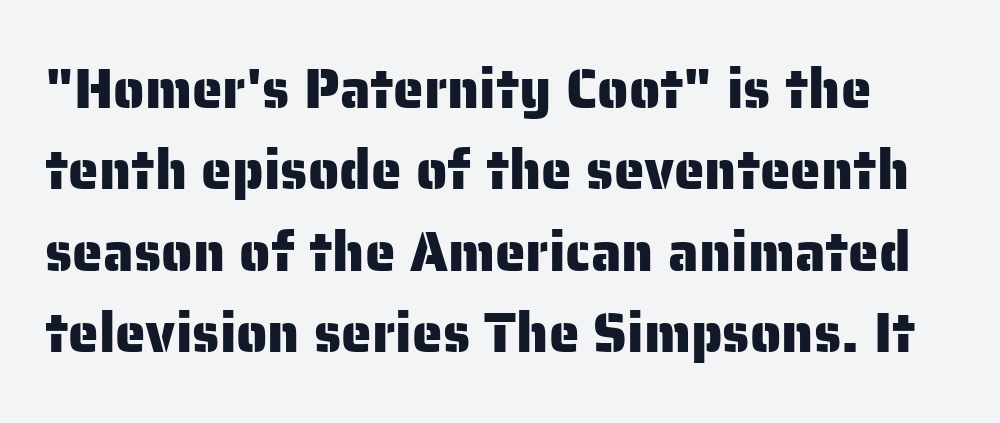
The image shows 55 px sans-serif type, upright; set normal line spacing (1.48x), normal letter spacing, not underlined; low stroke contrast and a medium x-height.
